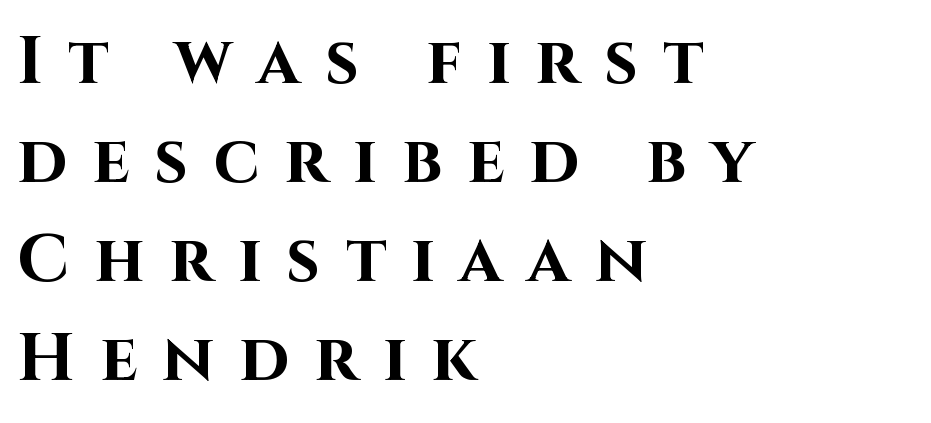
The image shows 67 px bold sans-serif type, upright; set left-aligned, normal line spacing (1.48x), unusually wide letter spacing (+0.37 em), not underlined; high stroke contrast and a large x-height.
